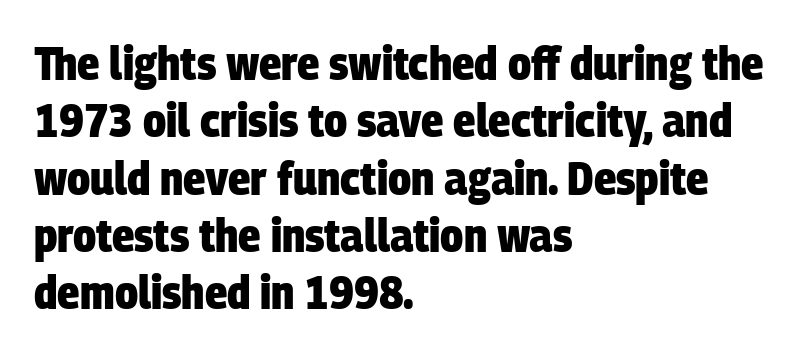
Q: Is the text bold? A: Yes.
Q: Is the typeface a serif or a sans-serif typeface? A: Sans-serif.
Q: Is the text underlined? A: No.
Q: How is the paragraph aligned? A: Left-aligned.
Q: Is the spacing between letters normal or unusually wide? A: Normal.
Q: Width (condensed, normal, or wide)? A: Condensed.
Q: Stroke contrast? A: Low.
Q: x-height? A: Large.
Q: Monospaced? A: No.
